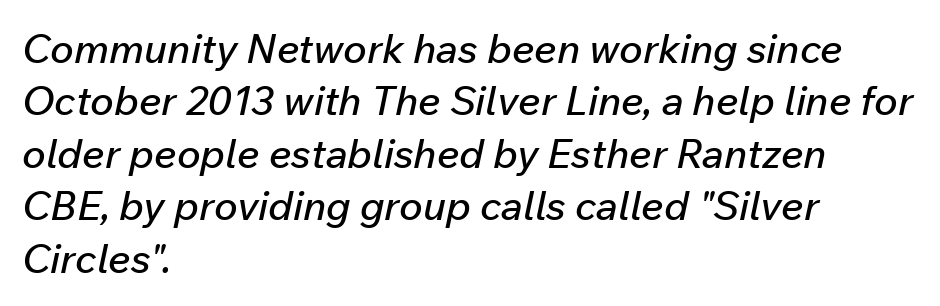
The image shows 40 px text type, italic (leaning right); set left-aligned, normal line spacing (1.31x), normal letter spacing, not underlined; low stroke contrast and a medium x-height.
